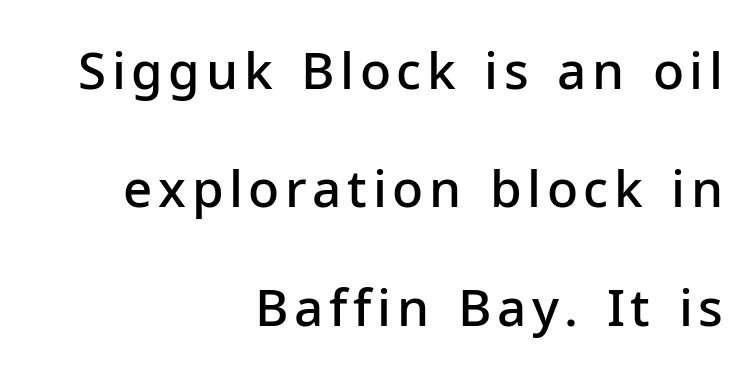
Q: Is the text bold? A: Semi-bold.
Q: Is the text italic (slanted)? A: No, it is upright.
Q: Is the typeface a serif or a sans-serif typeface? A: Sans-serif.
Q: Is the text underlined? A: No.
Q: How is the paragraph aligned? A: Right-aligned.
Q: Is the spacing between lines tight, normal or loose? A: Loose.
Q: Width (condensed, normal, or wide)? A: Normal.
Q: Stroke contrast? A: Low.
Q: x-height? A: Medium.
Q: Monospaced? A: No.
